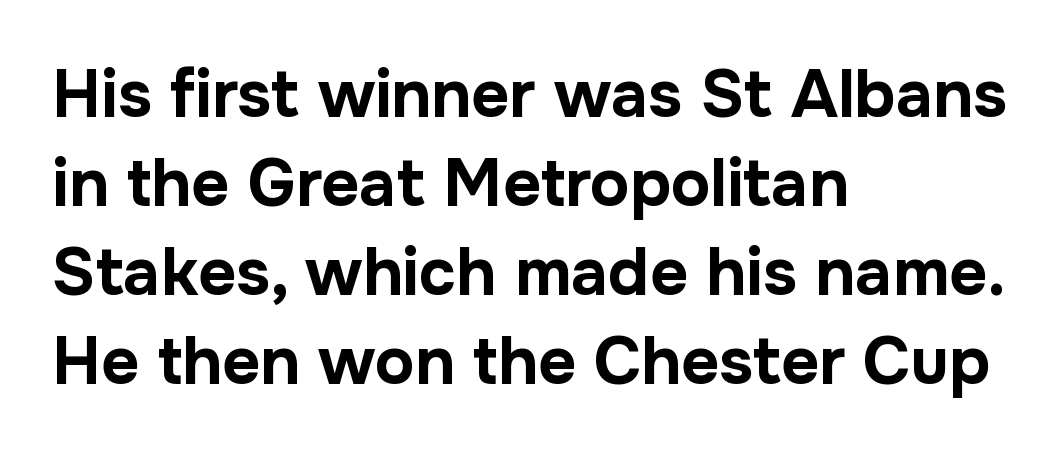
{"serif": "no", "italic": "no", "bold": "yes", "weight": "bold", "width": "normal", "stroke_contrast": "low", "x_height": "medium", "monospaced": "no", "underline": "no", "align": "left", "line_spacing": "normal", "line_spacing_ratio": 1.35, "letter_spacing": "normal", "letter_spacing_em": 0.0, "glyph_px": 66}
